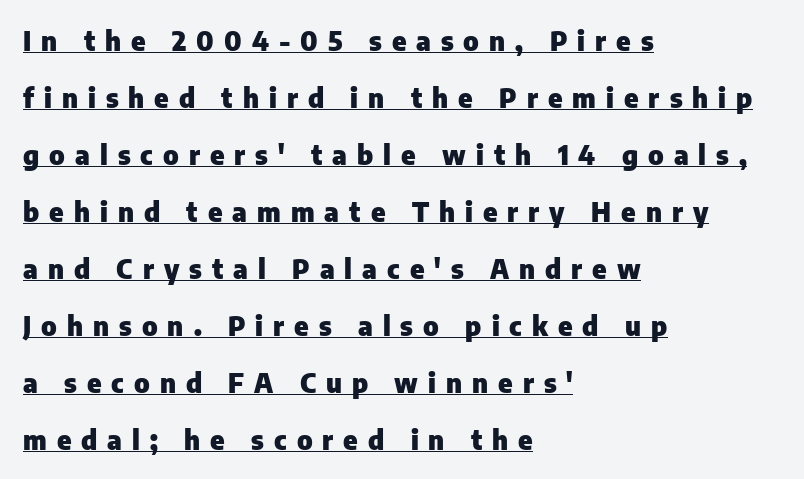
Notice how the passage keeps a crisp vertical edge on the left only. Stroke thickness is high; the sample reads as a true bold. The type is letterspaced generously, with wide tracking. Descenders here cross a horizontal rule under the line. Nope, not italic — everything's standing straight.
